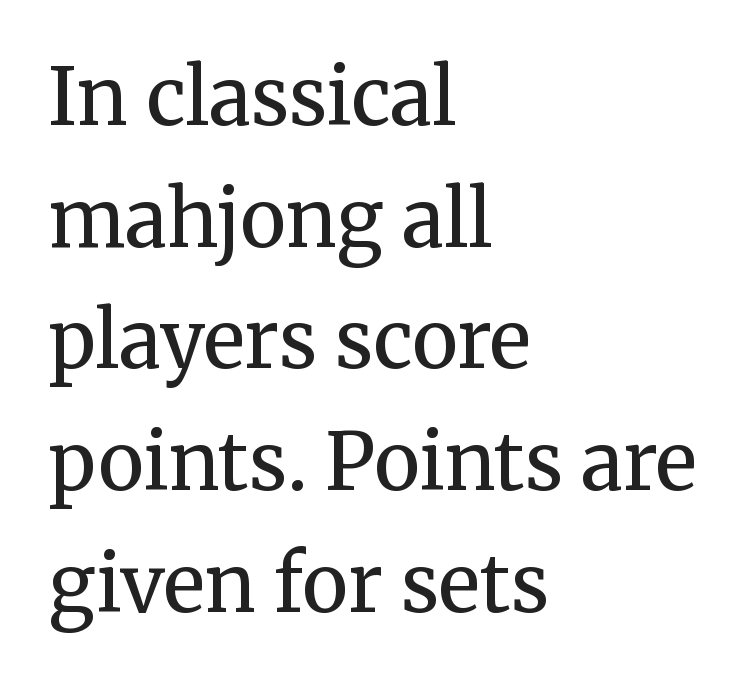
Q: Is the text bold? A: No.
Q: Is the text italic (slanted)? A: No, it is upright.
Q: Is the typeface a serif or a sans-serif typeface? A: Serif.
Q: Is the text underlined? A: No.
Q: How is the paragraph aligned? A: Left-aligned.
Q: Is the spacing between letters normal or unusually wide? A: Normal.
Q: Is the spacing between lines tight, normal or loose? A: Normal.
Q: Width (condensed, normal, or wide)? A: Normal.
Q: Stroke contrast? A: Medium.
Q: x-height? A: Medium.
Q: Monospaced? A: No.
